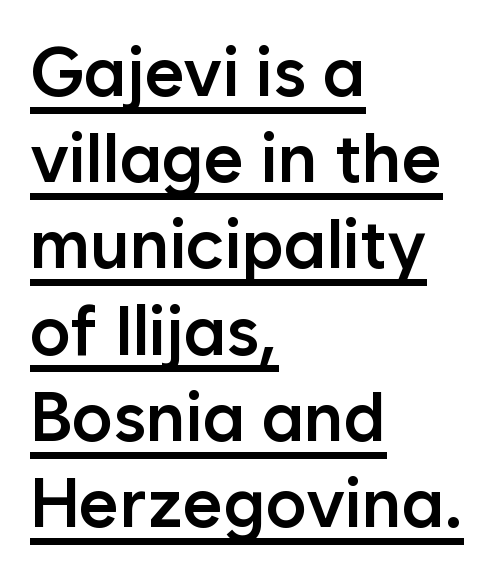
The image shows 69 px semibold sans-serif type, upright; set left-aligned, normal line spacing (1.25x), normal letter spacing, underlined; low stroke contrast and a medium x-height.
